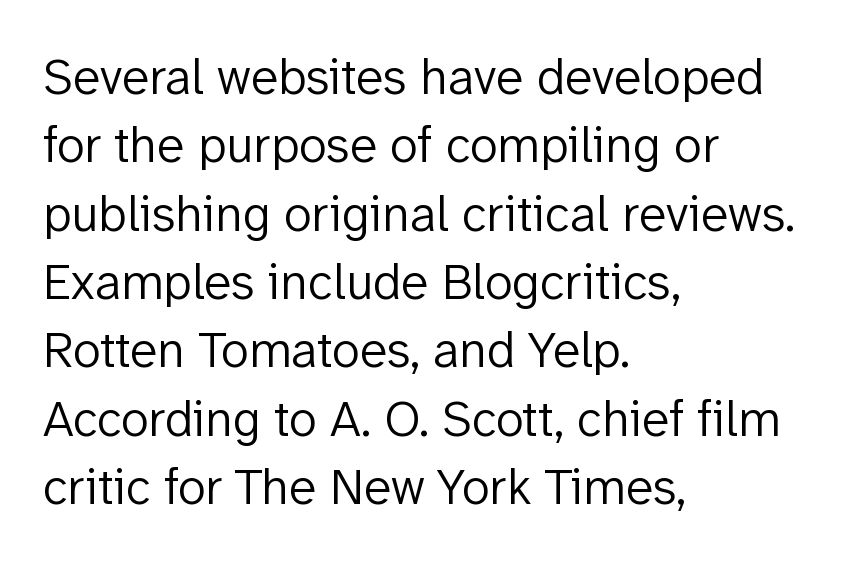
The image shows 51 px light sans-serif type, upright; set left-aligned, normal line spacing (1.34x), normal letter spacing, not underlined; low stroke contrast and a medium x-height.
